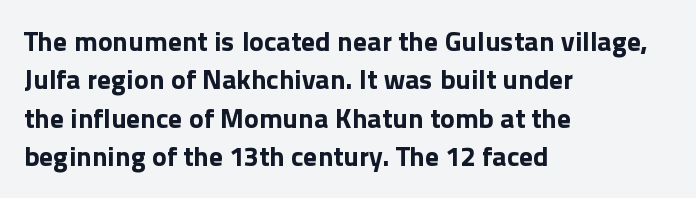
The image shows 28 px bold sans-serif type, upright; set left-aligned, normal line spacing (1.37x), normal letter spacing, not underlined; a medium x-height.
